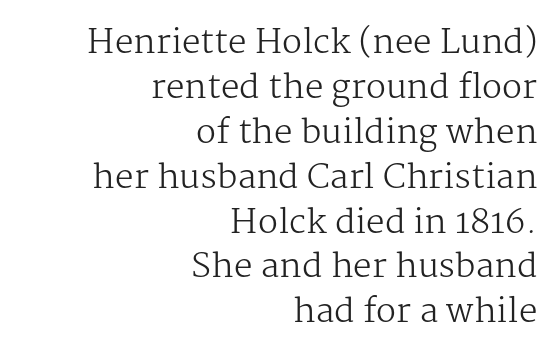
The image shows 33 px regular-weight serif type, upright; set right-aligned, normal line spacing (1.36x), normal letter spacing, not underlined; medium stroke contrast and a medium x-height.
